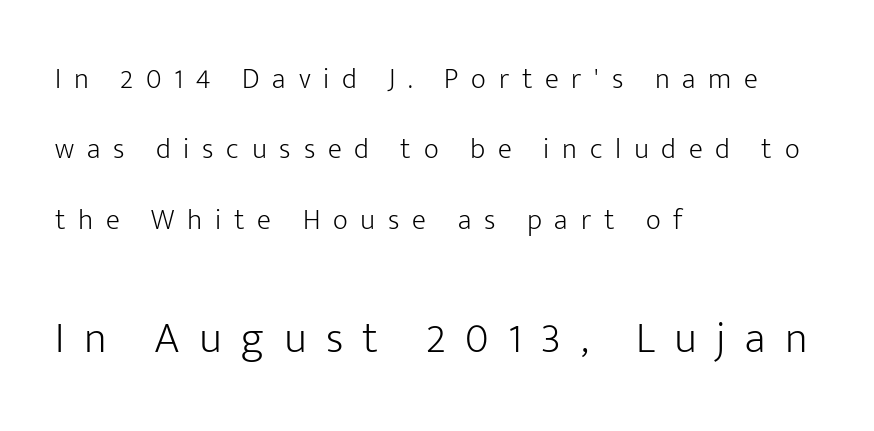
{"serif": "no", "italic": "no", "bold": "no", "weight": "light", "width": "normal", "stroke_contrast": "low", "x_height": "medium", "monospaced": "no", "underline": "no", "align": "left", "line_spacing": "loose", "line_spacing_ratio": 2.43, "letter_spacing": "wide", "letter_spacing_em": 0.44, "larger_block": "second", "size_ratio": 1.52, "glyph_px": 44}
